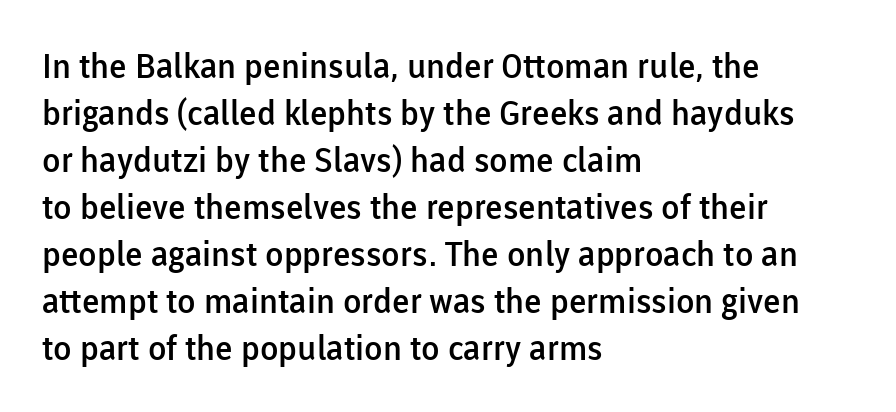
Q: Is the text bold? A: Semi-bold.
Q: Is the text italic (slanted)? A: No, it is upright.
Q: Is the typeface a serif or a sans-serif typeface? A: Sans-serif.
Q: Is the text underlined? A: No.
Q: How is the paragraph aligned? A: Left-aligned.
Q: Is the spacing between letters normal or unusually wide? A: Normal.
Q: Is the spacing between lines tight, normal or loose? A: Normal.
Q: Width (condensed, normal, or wide)? A: Normal.
Q: Stroke contrast? A: Low.
Q: x-height? A: Medium.
Q: Monospaced? A: No.
